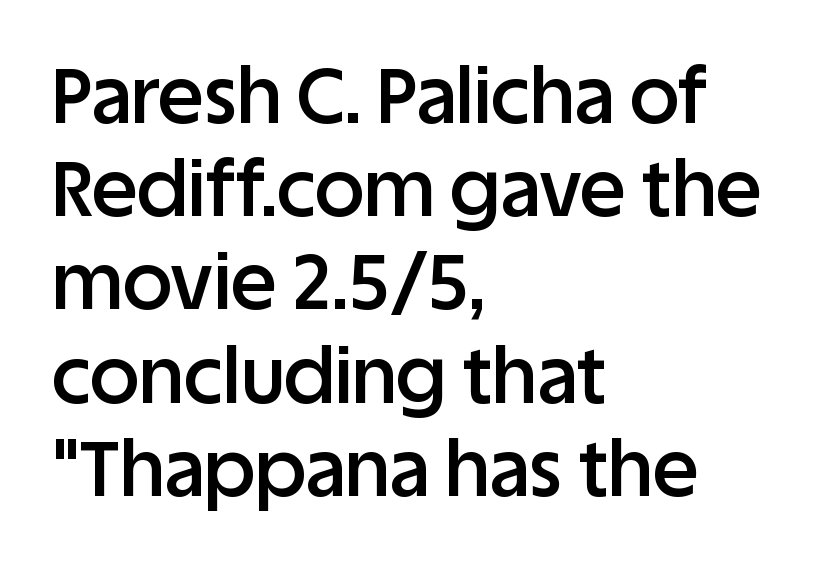
The image shows 77 px semibold sans-serif type, upright; set left-aligned, line spacing 1.21x, normal letter spacing, not underlined; low stroke contrast and a large x-height.
